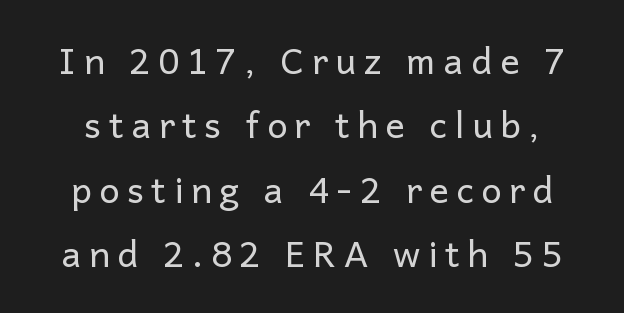
Do the letters lean? They stand straight. The tracking jumps out immediately: characters are airy and widely separated. Letters rest on an invisible, unmarked baseline. The designer went with a sans here, leaving each stem footless. Here the designer chose a conventional face with non-uniform glyph widths.
